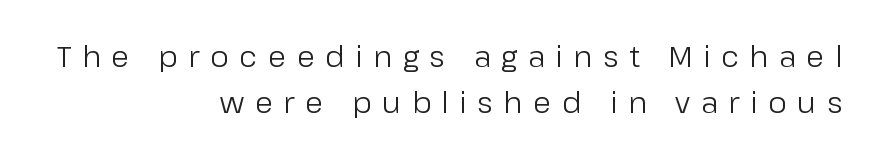
{"serif": "no", "italic": "no", "bold": "no", "weight": "regular", "width": "normal", "stroke_contrast": "low", "x_height": "medium", "monospaced": "no", "underline": "no", "align": "right", "line_spacing": "normal", "line_spacing_ratio": 1.57, "letter_spacing": "wide", "letter_spacing_em": 0.37, "glyph_px": 29}
